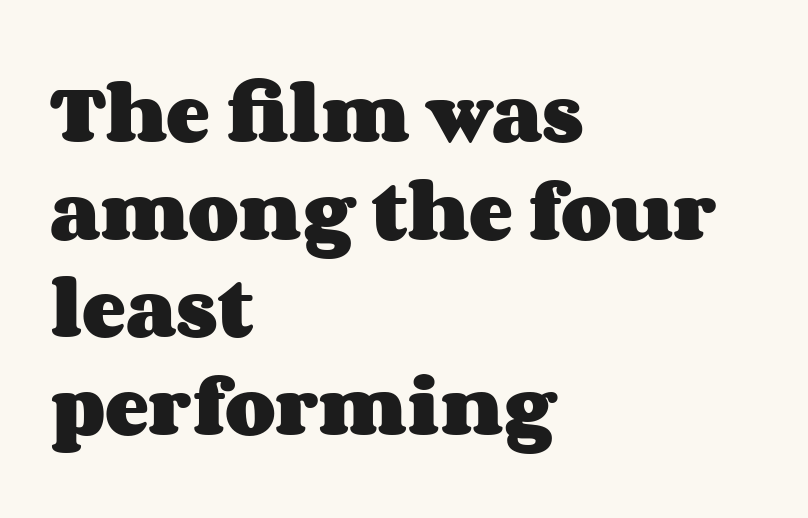
Q: Is the text bold? A: Yes.
Q: Is the text italic (slanted)? A: No, it is upright.
Q: Is the text underlined? A: No.
Q: How is the paragraph aligned? A: Left-aligned.
Q: Is the spacing between letters normal or unusually wide? A: Normal.
Q: Is the spacing between lines tight, normal or loose? A: Normal.
Q: Width (condensed, normal, or wide)? A: Wide.
Q: Stroke contrast? A: Medium.
Q: x-height? A: Large.
Q: Monospaced? A: No.
